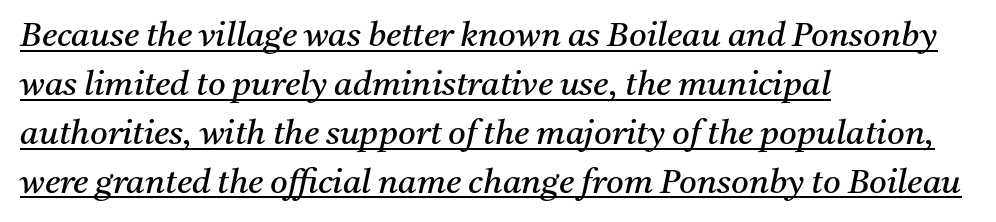
The passage shown is typeset with a serif family. Tall strokes in this sample are angled rather than plumb. These characters rest on top of a visible drawn line. Rows of type keep a routine distance in the vertical direction. Caption: face not bold, strokes unweighted.
